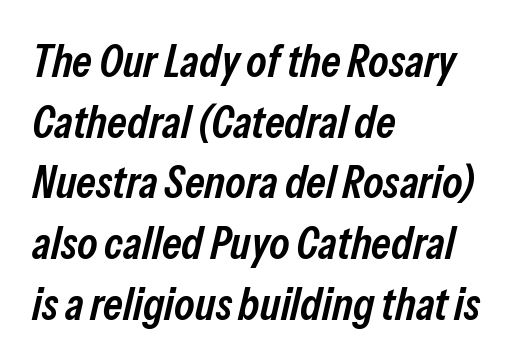
Q: Is the text bold? A: Semi-bold.
Q: Is the text italic (slanted)? A: Yes, it leans right by about 13 degrees.
Q: Is the text underlined? A: No.
Q: How is the paragraph aligned? A: Left-aligned.
Q: Is the spacing between letters normal or unusually wide? A: Normal.
Q: Is the spacing between lines tight, normal or loose? A: Normal.
Q: Width (condensed, normal, or wide)? A: Condensed.
Q: Stroke contrast? A: Low.
Q: x-height? A: Medium.
Q: Monospaced? A: No.
